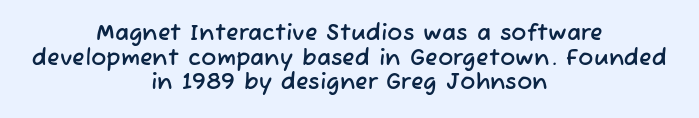
{"underline": "no", "align": "center", "line_spacing": "tight", "line_spacing_ratio": 1.07, "letter_spacing": "normal", "letter_spacing_em": 0.0, "glyph_px": 23}
